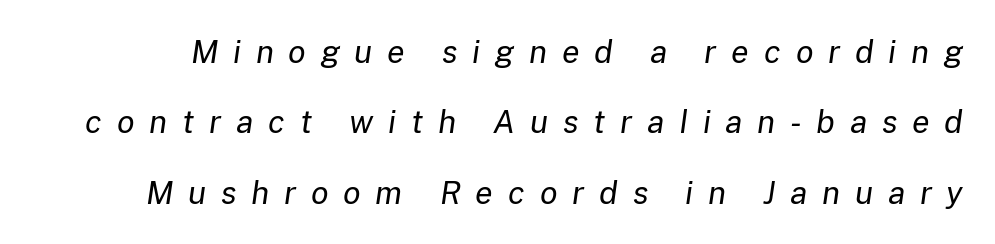
{"italic": "yes", "lean": "right", "slant_degrees": 8, "bold": "no", "weight": "regular", "width": "normal", "stroke_contrast": "low", "x_height": "medium", "monospaced": "no", "underline": "no", "line_spacing": "loose", "line_spacing_ratio": 2.2, "letter_spacing": "wide", "letter_spacing_em": 0.46, "glyph_px": 32}
